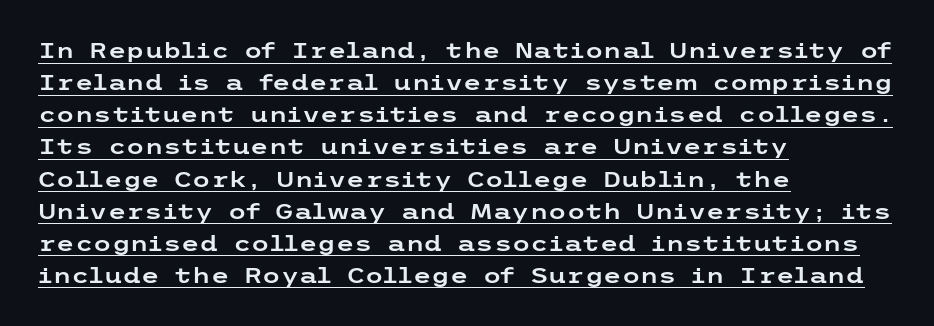
{"italic": "no", "underline": "yes", "align": "left", "line_spacing": "normal", "line_spacing_ratio": 1.53, "letter_spacing": "normal", "letter_spacing_em": 0.0, "glyph_px": 21}
